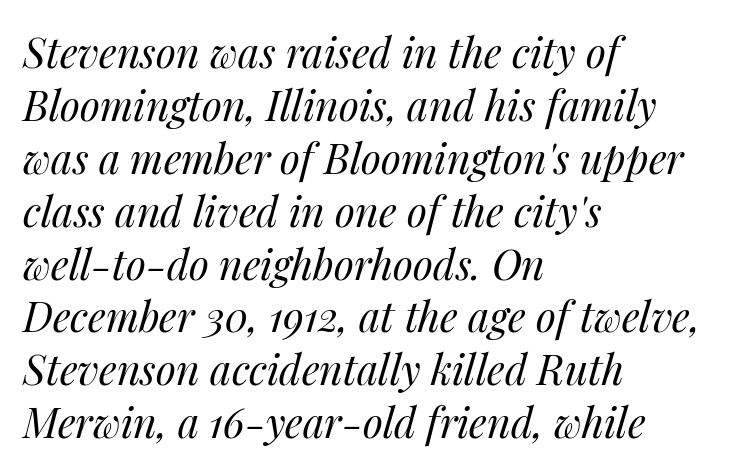
The image shows 41 px regular-weight type, italic (leaning right); set left-aligned, normal line spacing (1.29x), normal letter spacing, not underlined; medium stroke contrast and a medium x-height.
